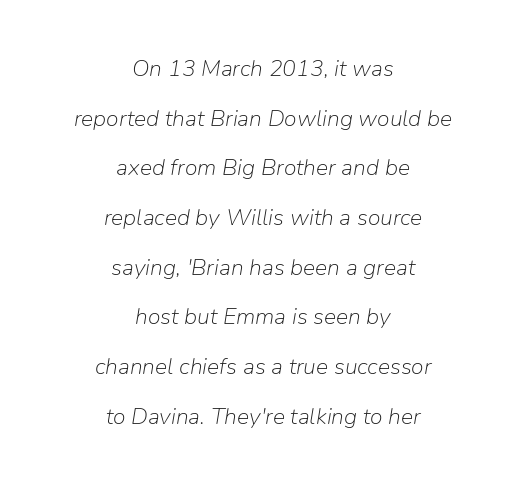
{"italic": "yes", "lean": "right", "slant_degrees": 9, "bold": "no", "underline": "no", "align": "center", "line_spacing": "loose", "line_spacing_ratio": 2.16, "letter_spacing": "normal", "letter_spacing_em": 0.0, "glyph_px": 23}
